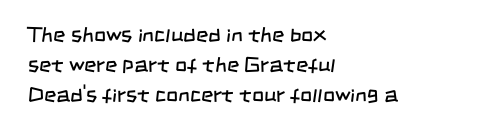
Quick note: interline space is typical. No heavy texture on the line: the type isn't bold. In CSS terms this would be text-align: left. The tracking reads as untouched default to a designer's eye. The string is rendered with underlining switched off.
